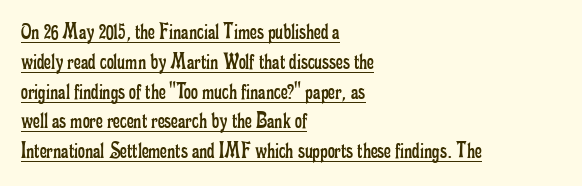
Each line starts at the same left margin while the right side varies. The characters are drawn with everyday or finer stroke widths. Posture: vertical. These lines keep a tight, regular rhythm from letter to letter. Underlined type.
